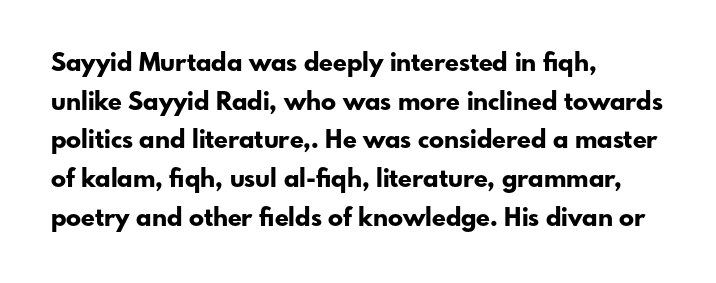
Lines of text with bare space underneath. Default kerning and tracking; the words read as compact shapes. Typeset ragged right — the left edge is the straight one. Regarding leading, the lines here are spaced in the standard way. Every stem runs plumb, perpendicular to the baseline.
